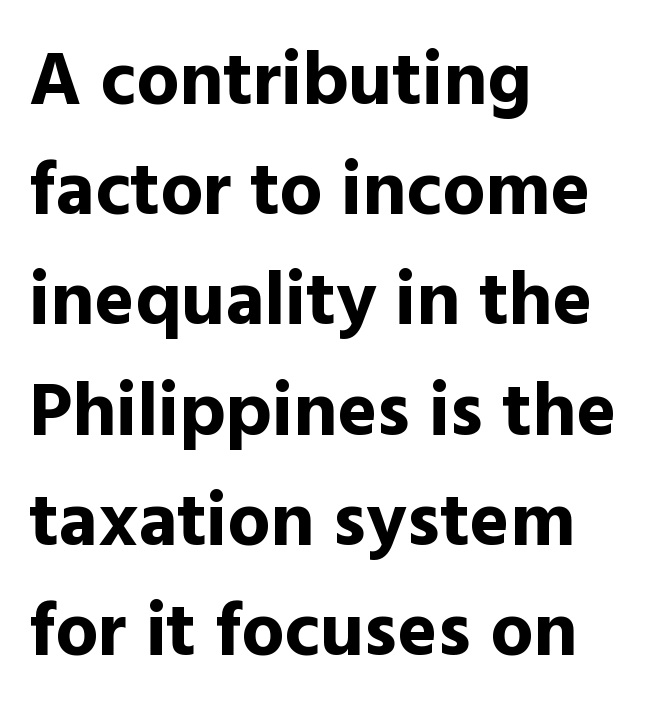
I'd describe the lettering as bold — thick and assertive. Proportional: the letters do not fall into vertical columns. Designer's note — italics off, roman on. To sum up the face: it is a sans, with no serifs.
